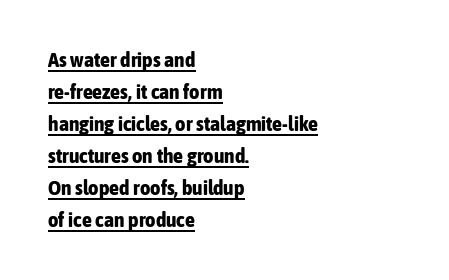
The image shows 20 px bold type, upright; set left-aligned, normal line spacing (1.6x), normal letter spacing, underlined.
